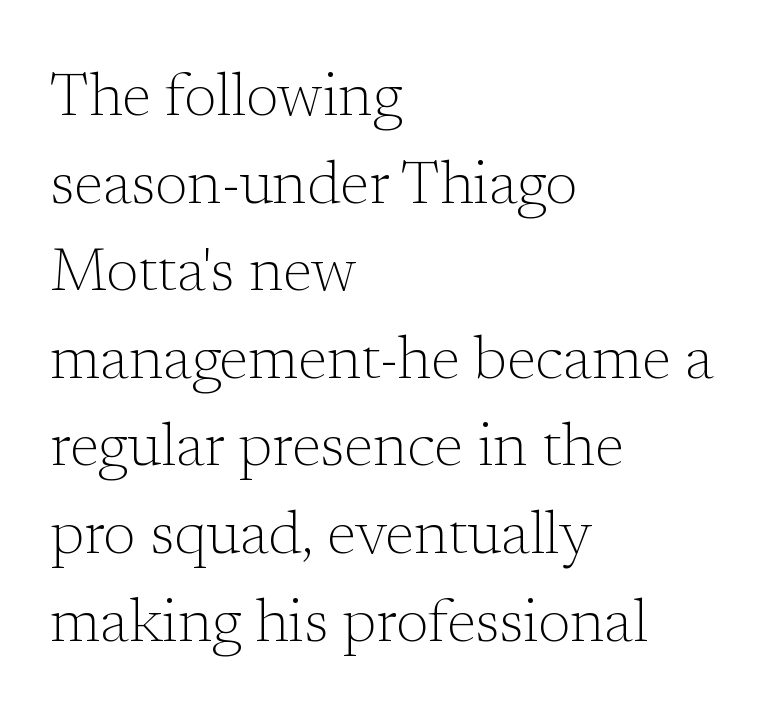
The image shows 60 px light serif type, upright; set left-aligned, normal line spacing (1.46x), normal letter spacing, not underlined; low stroke contrast and a medium x-height.
